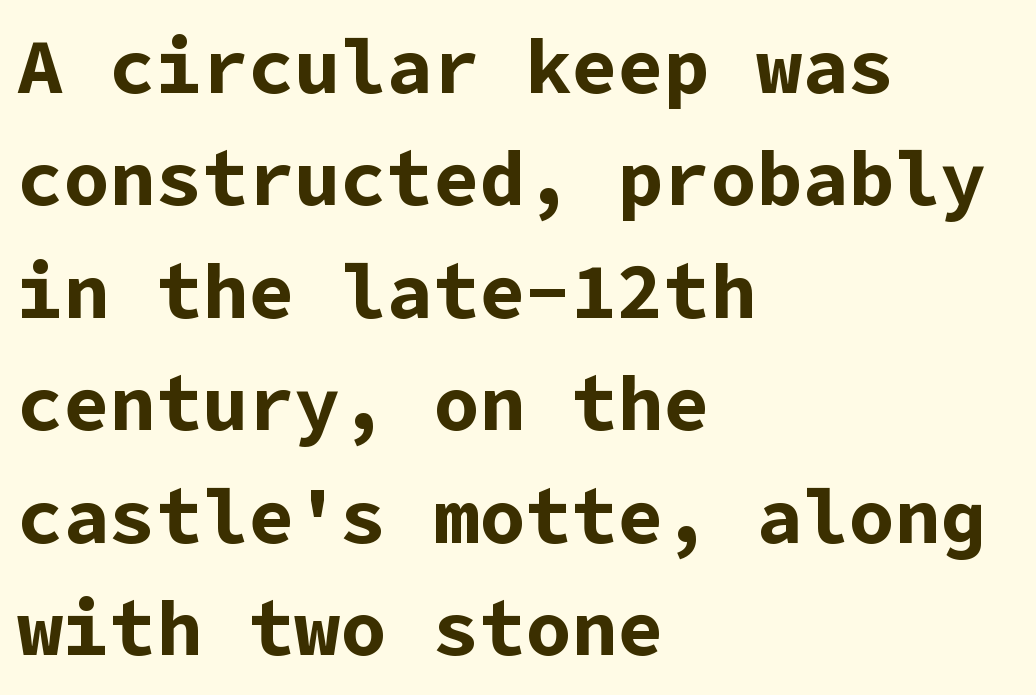
In terms of letterspacing, this is plain default setting. The zone under the glyphs is completely vacant. A student would call this left alignment; a typographer would say flush left, rag right. Is there any slant? The stems are plumb. Plenty of ink on the page — the face is bold.
